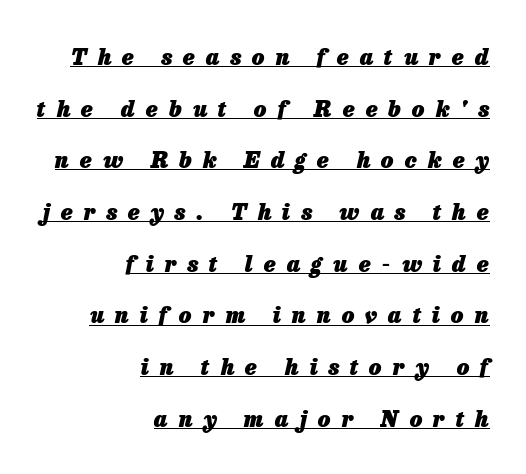
{"italic": "yes", "lean": "right", "slant_degrees": 13, "bold": "yes", "underline": "yes", "align": "right", "line_spacing": "loose", "line_spacing_ratio": 2.35, "letter_spacing": "wide", "letter_spacing_em": 0.5, "glyph_px": 22}
